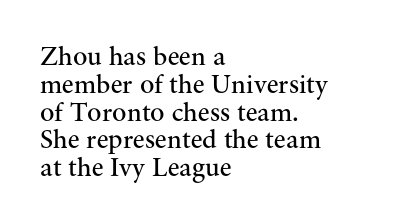
The typesetting does not lean heavy: it is not bold. The text block is weighted toward the left margin, trailing off unevenly rightward. Unmarked baselines from the first word to the last. Summary of vertical rhythm: compact, with narrow interline spacing. Rendered with straight, roman letterforms. Caption: standard tracking, unaltered.
